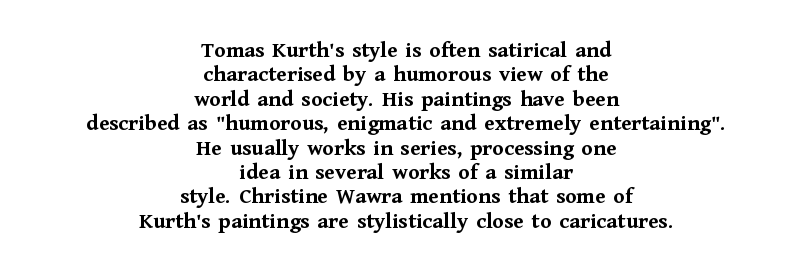
The image shows 23 px bold type, upright; set centered, tight line spacing (1.06x), normal letter spacing, not underlined.
